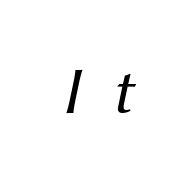
Rule under the text: the space is simply empty. The type family on display is of the sans-serif kind. The cut favours lightness, reaching ordinary text weight at its darkest. A typesetter would call this proportional, since set widths differ per character. Glyph-to-glyph distance is far greater than everyday printed text.
